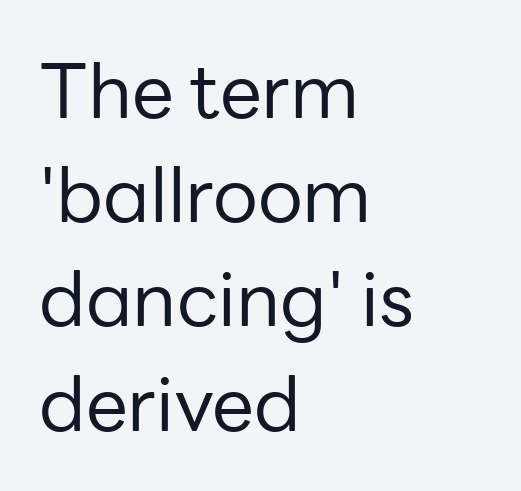
Regarding serifs, this sample does without them. The words here are not underlined. Rows of type keep a routine distance in the vertical direction. These lines were composed using upright roman letters.
